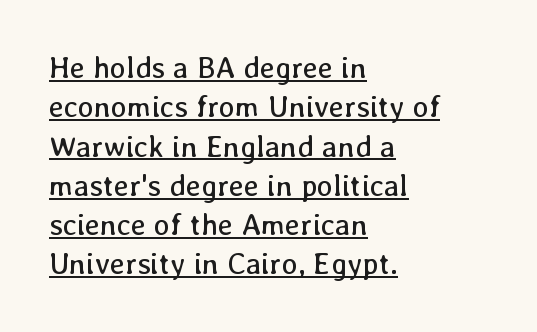
{"italic": "no", "bold": "no", "weight": "regular", "width": "normal", "stroke_contrast": "low", "x_height": "medium", "monospaced": "no", "underline": "yes", "align": "left", "line_spacing": "normal", "line_spacing_ratio": 1.31, "letter_spacing": "normal", "letter_spacing_em": 0.0, "glyph_px": 30}
